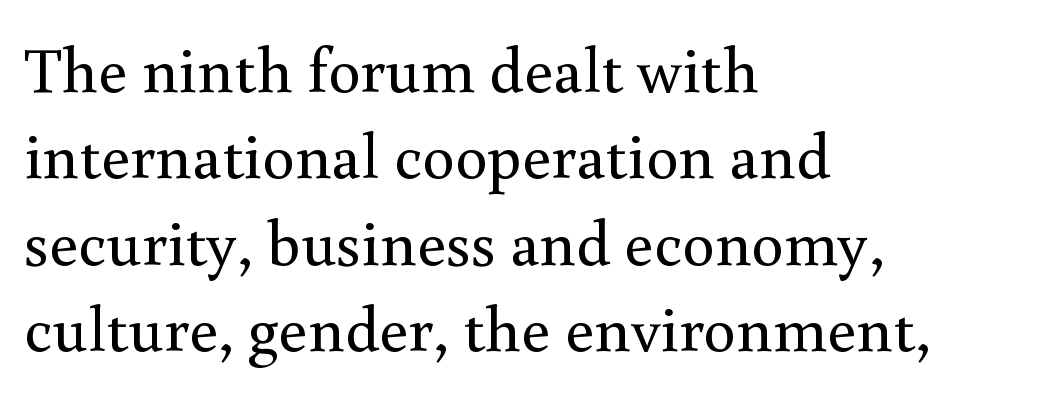
{"serif": "yes", "italic": "no", "bold": "no", "weight": "regular", "width": "normal", "stroke_contrast": "medium", "x_height": "small", "monospaced": "no", "underline": "no", "align": "left", "line_spacing": "normal", "line_spacing_ratio": 1.33, "letter_spacing": "normal", "letter_spacing_em": 0.0, "glyph_px": 65}
